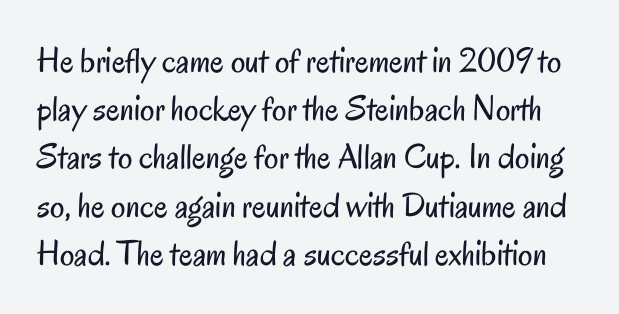
The image shows 36 px regular-weight, condensed sans-serif type, upright; set normal line spacing (1.34x), normal letter spacing, not underlined; low stroke contrast and a small x-height.
